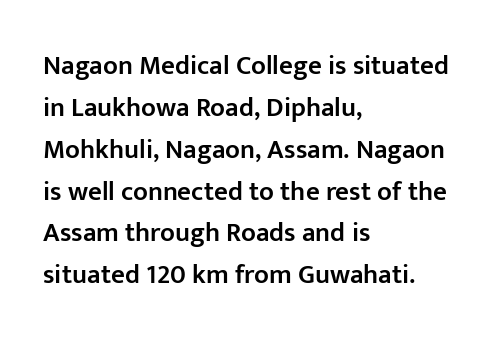
The image shows 27 px text type, upright; set left-aligned, normal line spacing (1.55x), normal letter spacing, not underlined.
